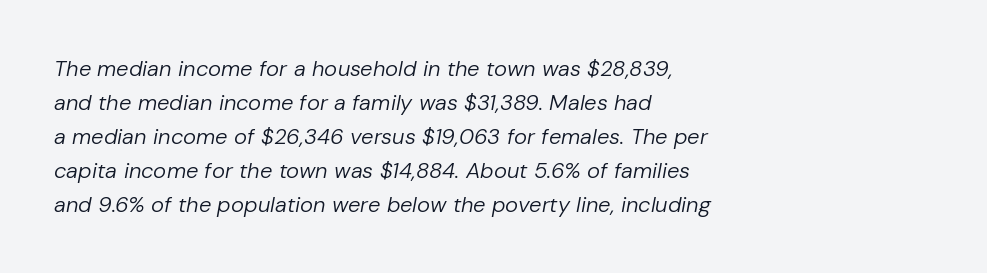
Spacing between characters is what you'd get straight out of the box. The vertical gap from one line to the next is medium. Posture: slanted. Leftover space on each line is placed entirely after the last word. Think standard paragraph weight, or any step lighter than that. The glyphs are unaccompanied by any horizontal stroke below them.
